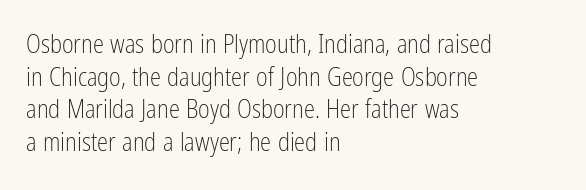
Q: Is the text bold? A: No.
Q: Is the text italic (slanted)? A: No, it is upright.
Q: Is the text underlined? A: No.
Q: How is the paragraph aligned? A: Left-aligned.
Q: Is the spacing between letters normal or unusually wide? A: Normal.
Q: Is the spacing between lines tight, normal or loose? A: Normal.
